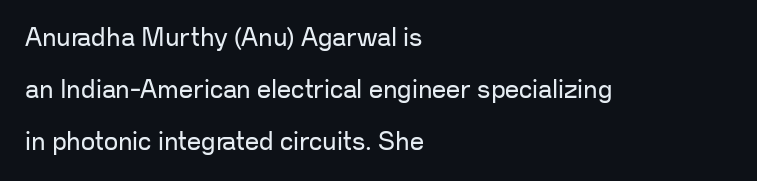
Nobody touched the tracking dial on this one. Horizontal bands of white between lines are thick stripes. Has an underline been added? It has not. A student would call this left alignment; a typographer would say flush left, rag right. Designer's note — italics off, roman on. Compared with a typical body face, this is equally light or lighter still.
